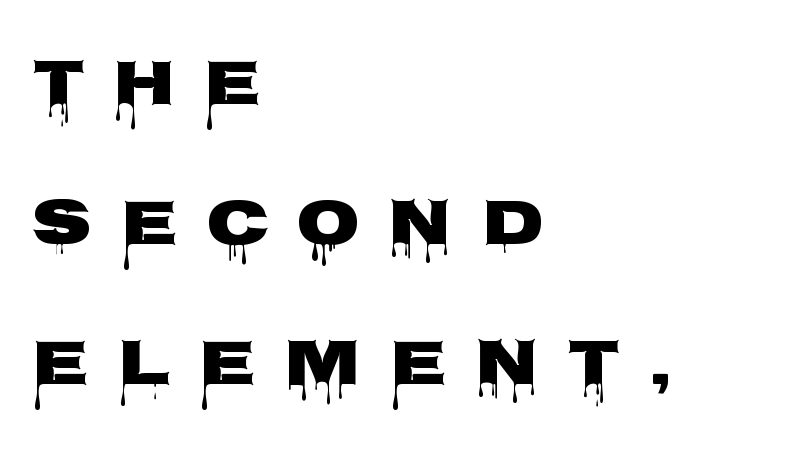
The image shows 66 px heavy, wide sans-serif type, upright; set left-aligned, loose line spacing (2.12x), unusually wide letter spacing (+0.42 em), not underlined; low stroke contrast and a large x-height.
